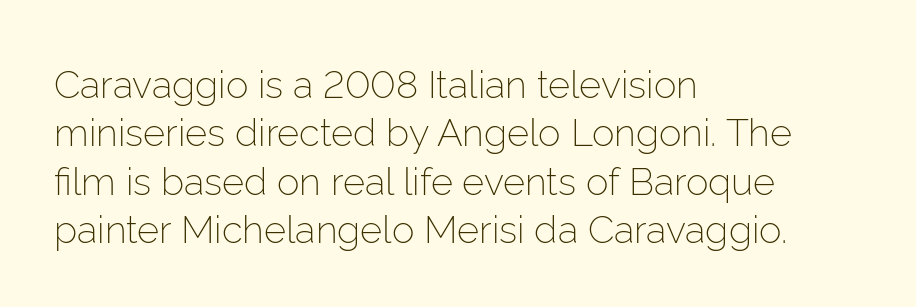
{"serif": "no", "italic": "no", "bold": "no", "weight": "light", "width": "normal", "stroke_contrast": "low", "x_height": "medium", "monospaced": "no", "underline": "no", "align": "left", "line_spacing": "normal", "line_spacing_ratio": 1.27, "letter_spacing": "normal", "letter_spacing_em": 0.0, "glyph_px": 38}
